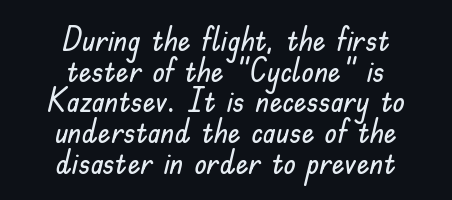
The image shows 32 px sans-serif type; set centered, tight line spacing (0.96x), normal letter spacing, not underlined; low stroke contrast and a small x-height.
